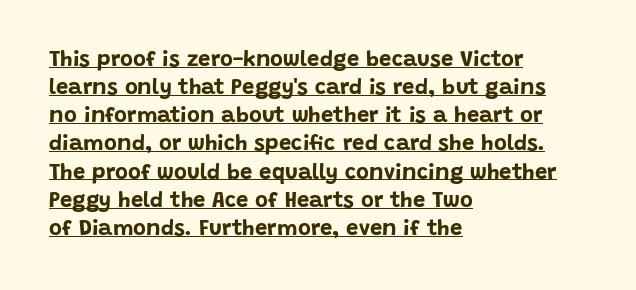
The image shows 22 px bold type, upright; set left-aligned, normal line spacing (1.28x), normal letter spacing, underlined.
